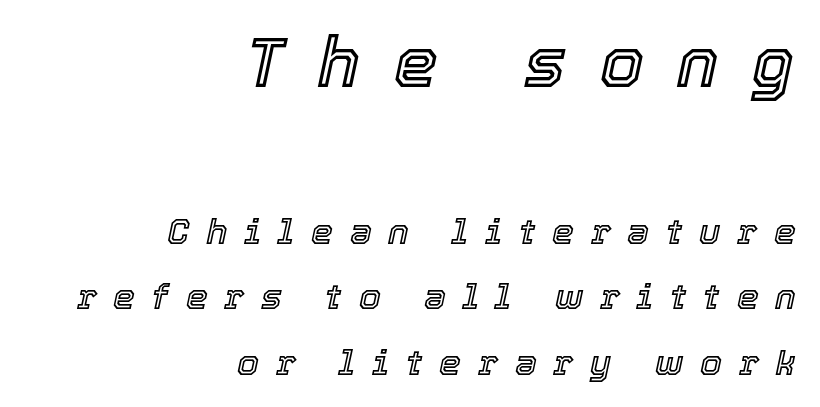
{"italic": "yes", "lean": "right", "slant_degrees": 12, "width": "normal", "x_height": "medium", "monospaced": "no", "underline": "no", "align": "right", "line_spacing_ratio": 1.88, "letter_spacing": "wide", "letter_spacing_em": 0.48, "larger_block": "first", "size_ratio": 2.0, "glyph_px": 70}
